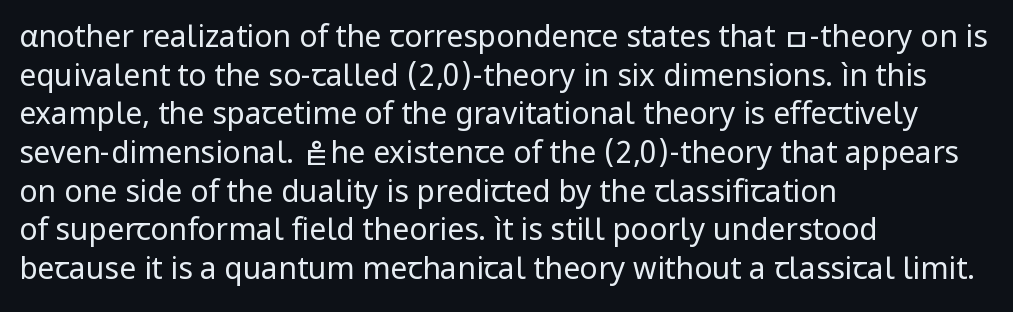
Classification — sans serif. The line texture is even and compact thanks to regular tracking. No italicization has been applied; the sample stays upright. Has an underline been added? It has not.
